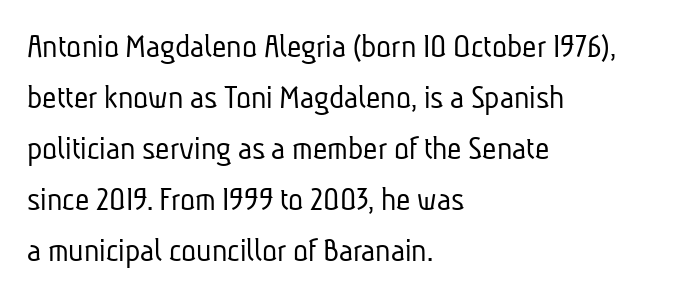
Q: Is the text bold? A: No.
Q: Is the typeface a serif or a sans-serif typeface? A: Sans-serif.
Q: Is the text underlined? A: No.
Q: How is the paragraph aligned? A: Left-aligned.
Q: Is the spacing between letters normal or unusually wide? A: Normal.
Q: Is the spacing between lines tight, normal or loose? A: Normal.
Q: Width (condensed, normal, or wide)? A: Condensed.
Q: Stroke contrast? A: Low.
Q: x-height? A: Medium.
Q: Monospaced? A: No.
